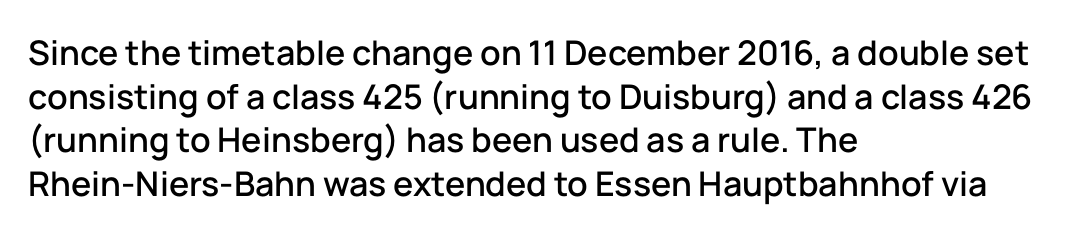
{"serif": "no", "italic": "no", "width": "normal", "stroke_contrast": "low", "x_height": "medium", "monospaced": "no", "underline": "no", "align": "left", "line_spacing": "normal", "line_spacing_ratio": 1.28, "letter_spacing": "normal", "letter_spacing_em": 0.0, "glyph_px": 34}
